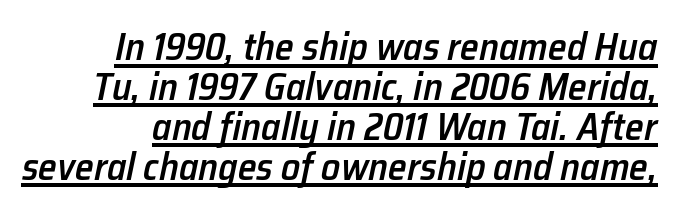
The face used here is a semibold: visibly heavier than regular, lighter than bold. Beneath each row of characters lies a ruled line. Each new line begins almost immediately beneath the previous one. Horizontally, the lines are justified to the trailing edge only.
